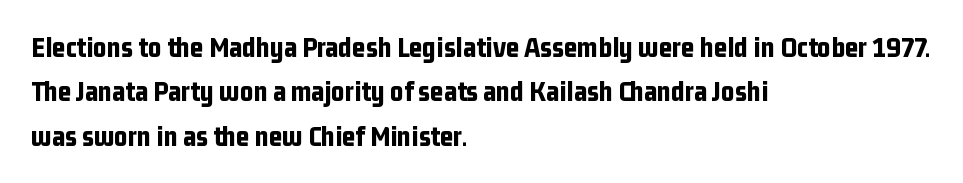
The image shows 29 px bold, condensed sans-serif type, upright; set left-aligned, normal line spacing (1.53x), normal letter spacing, not underlined; low stroke contrast and a medium x-height.
